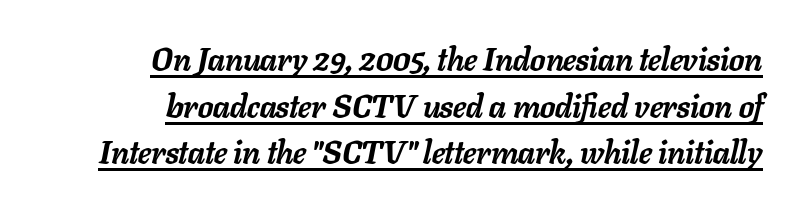
Q: Is the text bold? A: Yes.
Q: Is the text italic (slanted)? A: Yes, it leans right by about 11 degrees.
Q: Is the text underlined? A: Yes.
Q: How is the paragraph aligned? A: Right-aligned.
Q: Is the spacing between letters normal or unusually wide? A: Normal.
Q: Is the spacing between lines tight, normal or loose? A: Normal.
Q: Width (condensed, normal, or wide)? A: Normal.
Q: Stroke contrast? A: Low.
Q: x-height? A: Medium.
Q: Monospaced? A: No.
